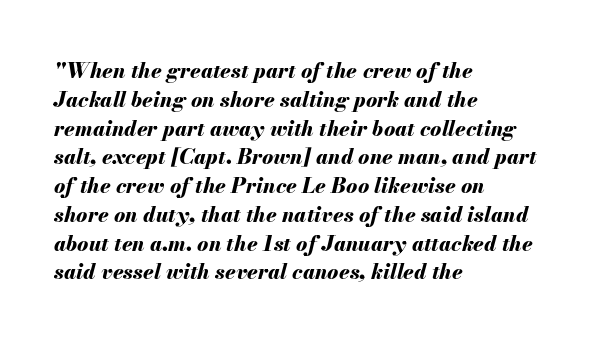
Q: Is the text bold? A: Yes.
Q: Is the text italic (slanted)? A: Yes, it leans right by about 13 degrees.
Q: Is the text underlined? A: No.
Q: How is the paragraph aligned? A: Left-aligned.
Q: Is the spacing between letters normal or unusually wide? A: Normal.
Q: Is the spacing between lines tight, normal or loose? A: Normal.
